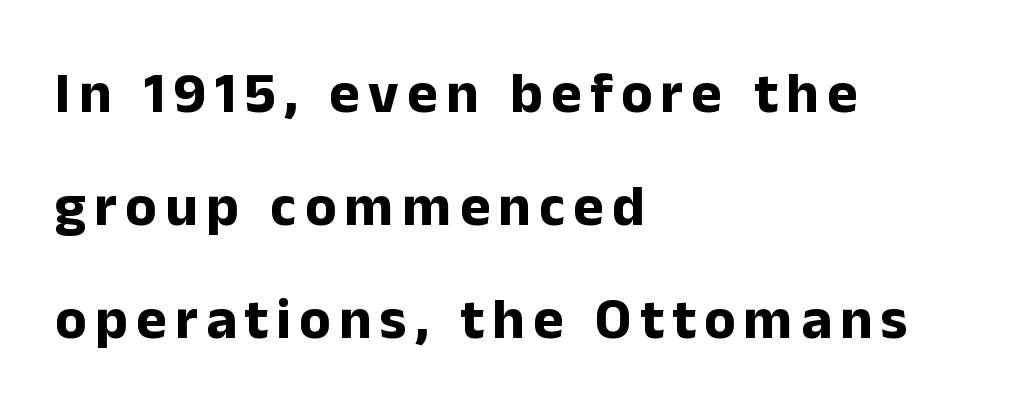
A full-strength bold gives these letters their thick strokes. Teacher's note: observe the even left margin — that is flush-left alignment. This rendering employs a face without finishing strokes, i.e., a sans-serif. The zone under the glyphs is completely vacant.
